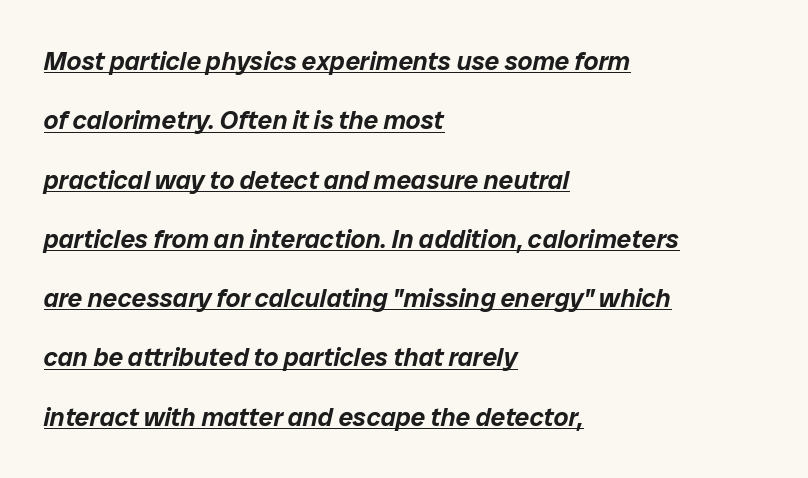
The image shows 26 px text type, italic (leaning right); set left-aligned, loose line spacing (2.28x), normal letter spacing, underlined.
